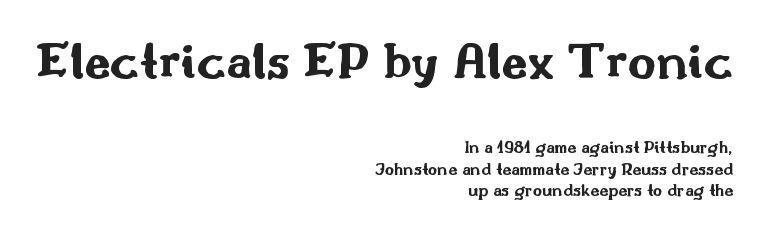
The font family rendered here belongs to the sans-serif group. Larger block? The one above; the one below is distinctly smaller. You'd pick this weight for a headline — it's a proper bold. Each letter keeps its own natural width here, so spacing adapts to shape.
